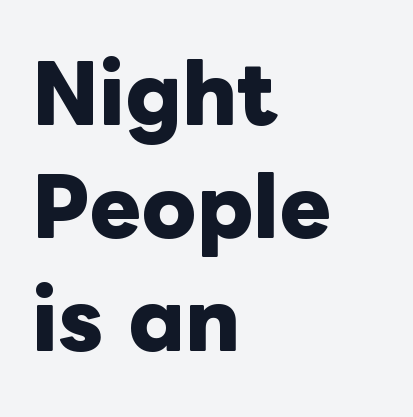
The image shows 78 px heavy type, upright; set left-aligned, normal line spacing (1.45x), normal letter spacing, not underlined; low stroke contrast and a medium x-height.
